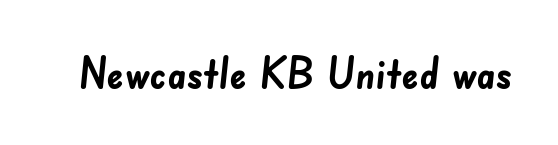
The rendering shows plain stroke endings on the letterforms — a sans-serif design. Default kerning and tracking; the words read as compact shapes. Set as a true bold cut, around the 700 mark. You could not count columns in this text — the font is proportionally spaced. No word sits above an underline.
